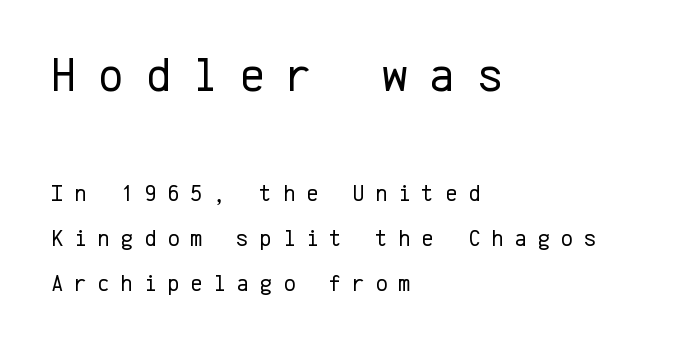
{"serif": "no", "italic": "no", "bold": "no", "weight": "regular", "width": "normal", "stroke_contrast": "low", "x_height": "medium", "monospaced": "yes", "underline": "no", "align": "left", "line_spacing_ratio": 1.86, "letter_spacing": "wide", "letter_spacing_em": 0.44, "larger_block": "first", "size_ratio": 2.04, "glyph_px": 49}
